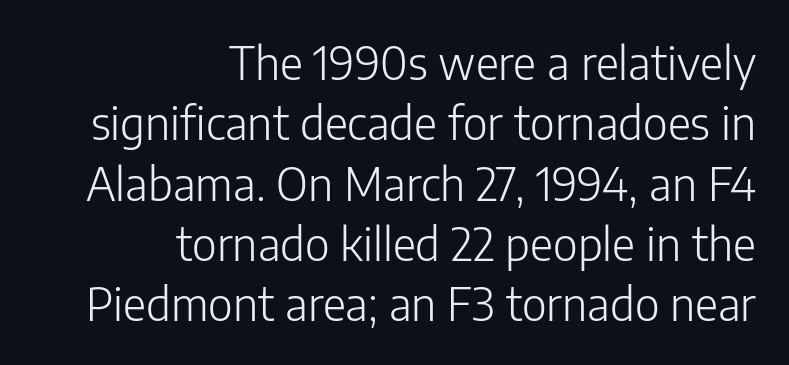
The image shows 45 px light sans-serif type, upright; set right-aligned, normal line spacing (1.34x), normal letter spacing, not underlined; low stroke contrast and a medium x-height.
